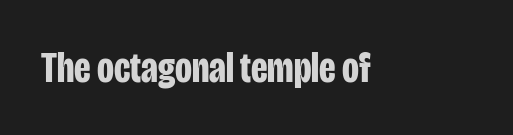
Spacing verdict: proportional, widths tailored to each character. Notice how the stems are strictly vertical — no italics here. On the weight axis this lands at bold, roughly 700. Between one letter and the next there's only the usual sliver of space.
